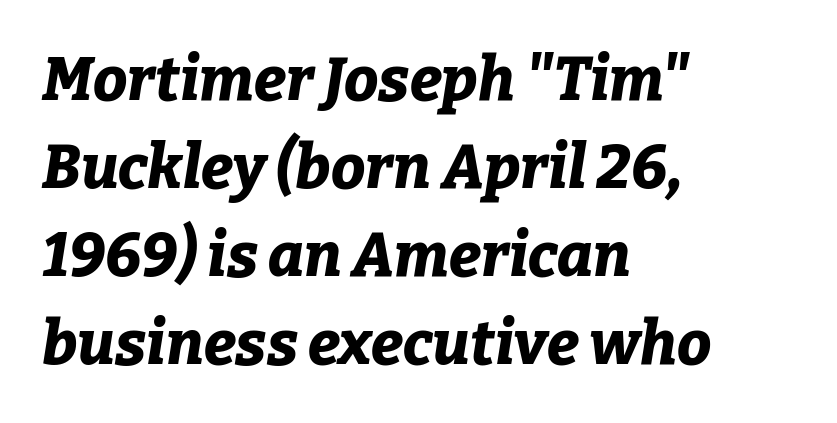
Q: Is the text bold? A: Yes.
Q: Is the text italic (slanted)? A: Yes, it leans right by about 9 degrees.
Q: Is the text underlined? A: No.
Q: How is the paragraph aligned? A: Left-aligned.
Q: Is the spacing between letters normal or unusually wide? A: Normal.
Q: Is the spacing between lines tight, normal or loose? A: Normal.
Q: Width (condensed, normal, or wide)? A: Normal.
Q: Stroke contrast? A: Low.
Q: x-height? A: Medium.
Q: Monospaced? A: No.
